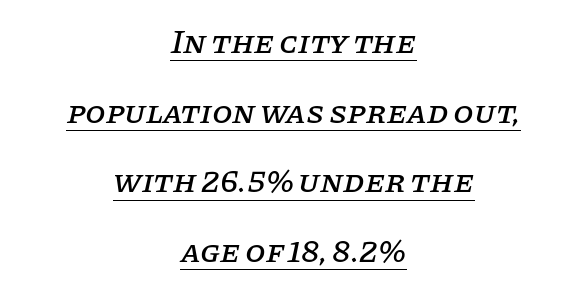
{"serif": "yes", "italic": "yes", "lean": "right", "slant_degrees": 11, "width": "normal", "stroke_contrast": "low", "x_height": "large", "monospaced": "no", "underline": "yes", "align": "center", "line_spacing": "loose", "line_spacing_ratio": 2.11, "letter_spacing": "normal", "letter_spacing_em": 0.0, "glyph_px": 33}
